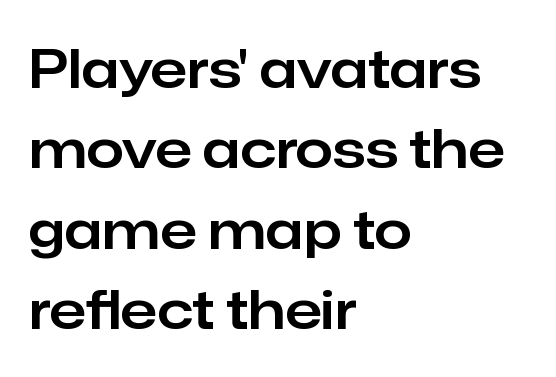
Q: Is the text italic (slanted)? A: No, it is upright.
Q: Is the typeface a serif or a sans-serif typeface? A: Sans-serif.
Q: Is the text underlined? A: No.
Q: How is the paragraph aligned? A: Left-aligned.
Q: Is the spacing between letters normal or unusually wide? A: Normal.
Q: Is the spacing between lines tight, normal or loose? A: Normal.
Q: Width (condensed, normal, or wide)? A: Normal.
Q: Stroke contrast? A: Low.
Q: x-height? A: Medium.
Q: Monospaced? A: No.
